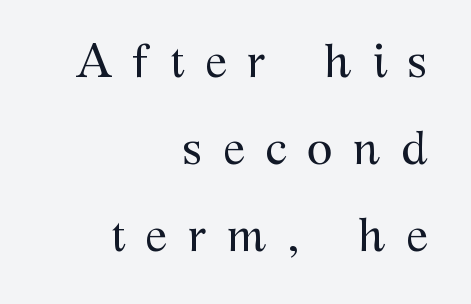
{"serif": "yes", "italic": "no", "bold": "no", "weight": "regular", "width": "normal", "stroke_contrast": "medium", "x_height": "medium", "monospaced": "no", "underline": "no", "align": "right", "line_spacing_ratio": 1.85, "letter_spacing": "wide", "letter_spacing_em": 0.43, "glyph_px": 47}
